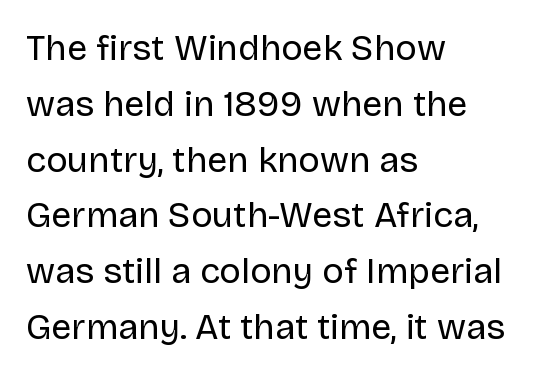
Q: Is the text bold? A: No.
Q: Is the text italic (slanted)? A: No, it is upright.
Q: Is the typeface a serif or a sans-serif typeface? A: Sans-serif.
Q: Is the text underlined? A: No.
Q: How is the paragraph aligned? A: Left-aligned.
Q: Is the spacing between letters normal or unusually wide? A: Normal.
Q: Is the spacing between lines tight, normal or loose? A: Normal.
Q: Width (condensed, normal, or wide)? A: Normal.
Q: Stroke contrast? A: Low.
Q: x-height? A: Large.
Q: Monospaced? A: No.
